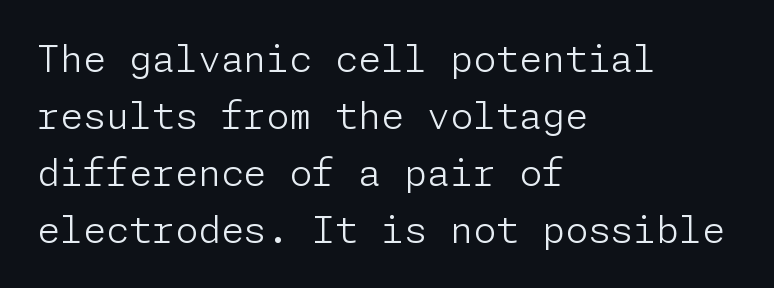
Q: Is the text bold? A: No.
Q: Is the text italic (slanted)? A: No, it is upright.
Q: Is the typeface a serif or a sans-serif typeface? A: Sans-serif.
Q: Is the text underlined? A: No.
Q: How is the paragraph aligned? A: Left-aligned.
Q: Is the spacing between letters normal or unusually wide? A: Normal.
Q: Is the spacing between lines tight, normal or loose? A: Normal.
Q: Width (condensed, normal, or wide)? A: Normal.
Q: Stroke contrast? A: Low.
Q: x-height? A: Medium.
